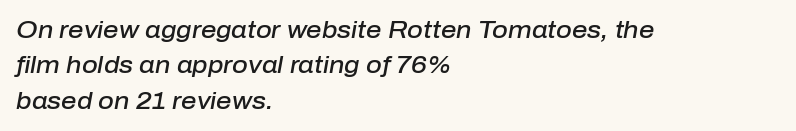
Q: Is the text bold? A: Semi-bold.
Q: Is the text italic (slanted)? A: Yes, it leans right by about 10 degrees.
Q: Is the text underlined? A: No.
Q: How is the paragraph aligned? A: Left-aligned.
Q: Is the spacing between letters normal or unusually wide? A: Normal.
Q: Is the spacing between lines tight, normal or loose? A: Normal.
